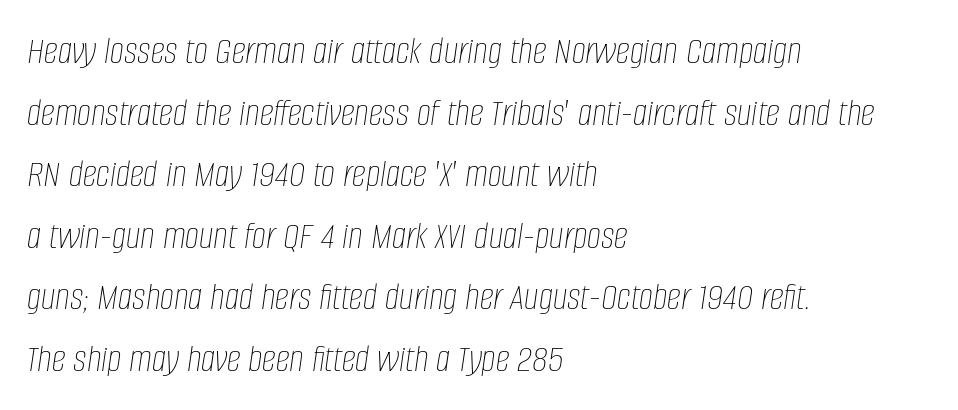
The face looks like a standard text weight, possibly lighter. The rag falls on the right side of this text block. Each letter keeps its own natural width here, so spacing adapts to shape. Summary of vertical rhythm: regular, with standard interline spacing. Each word holds together tightly as a unit, with standard inter-letter gaps. When letters slant like this, we call the style italic.
